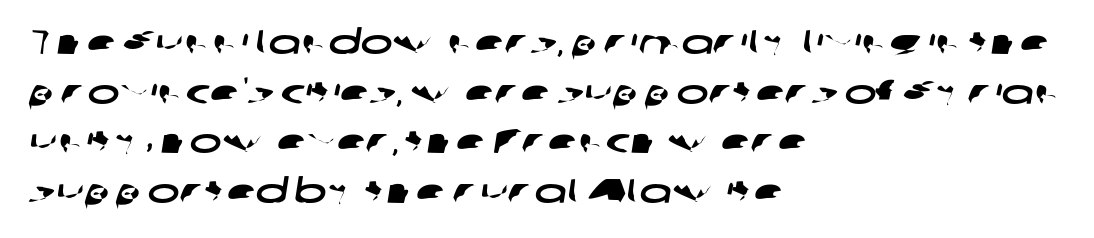
Q: Is the typeface a serif or a sans-serif typeface? A: Sans-serif.
Q: Is the text underlined? A: No.
Q: How is the paragraph aligned? A: Left-aligned.
Q: Is the spacing between letters normal or unusually wide? A: Normal.
Q: Is the spacing between lines tight, normal or loose? A: Normal.
Q: Width (condensed, normal, or wide)? A: Wide.
Q: Stroke contrast? A: Low.
Q: x-height? A: Medium.
Q: Monospaced? A: No.
